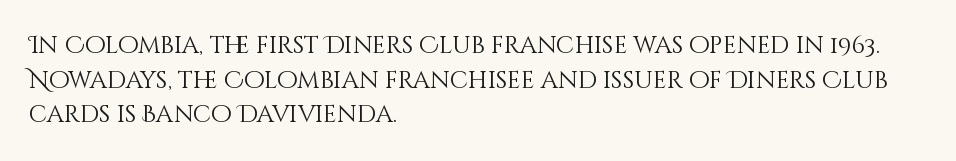
{"italic": "no", "bold": "no", "underline": "no", "align": "left", "line_spacing": "normal", "line_spacing_ratio": 1.44, "letter_spacing": "normal", "letter_spacing_em": 0.0, "glyph_px": 24}
